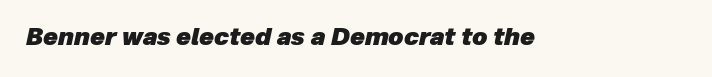
The image shows 24 px bold type, italic (leaning right); set normal letter spacing, not underlined.
